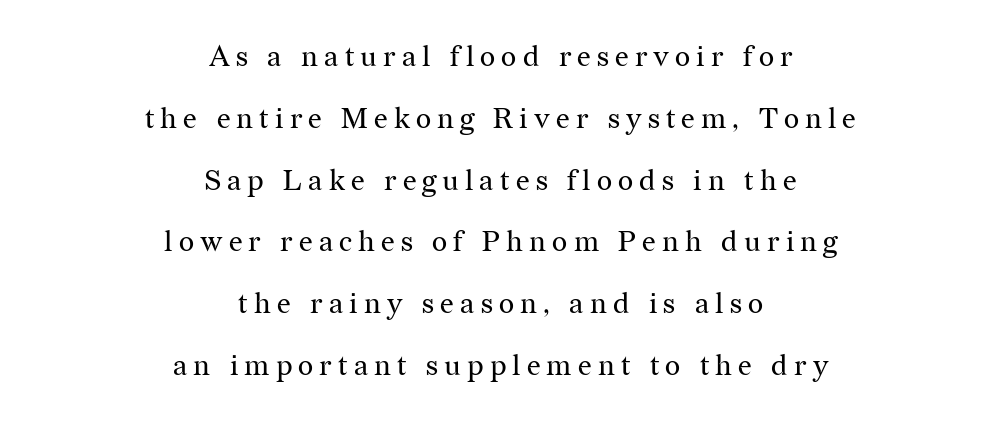
{"serif": "yes", "italic": "no", "bold": "no", "weight": "regular", "width": "normal", "stroke_contrast": "medium", "x_height": "medium", "monospaced": "no", "underline": "no", "align": "center", "line_spacing": "loose", "line_spacing_ratio": 2.13, "letter_spacing": "wide", "letter_spacing_em": 0.21, "glyph_px": 29}
